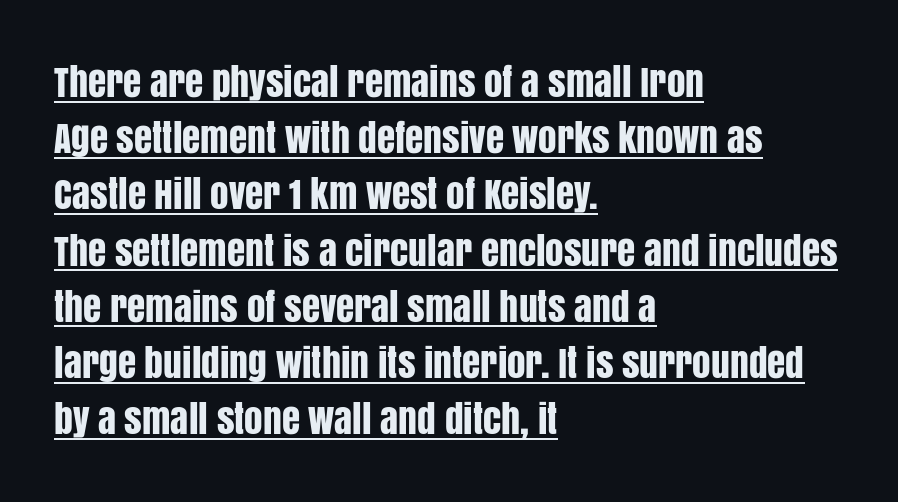
{"serif": "no", "italic": "no", "width": "condensed", "stroke_contrast": "low", "x_height": "large", "monospaced": "no", "underline": "yes", "align": "left", "line_spacing": "normal", "line_spacing_ratio": 1.52, "letter_spacing": "normal", "letter_spacing_em": 0.0, "glyph_px": 37}
